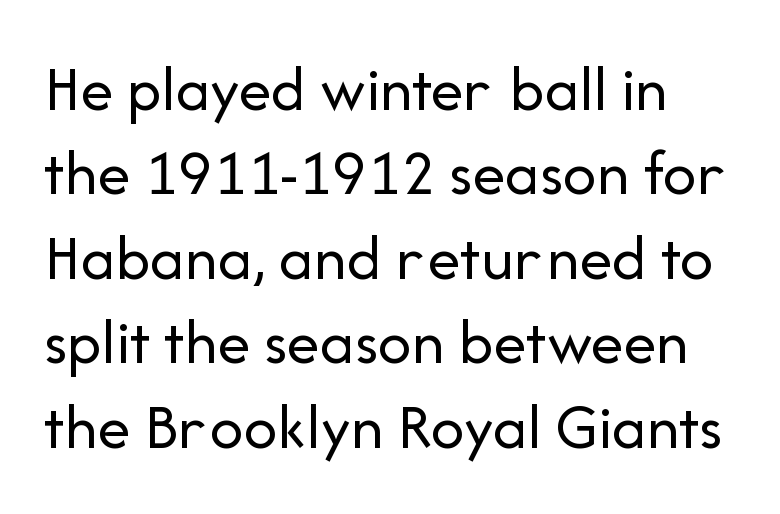
Q: Is the text bold? A: No.
Q: Is the text italic (slanted)? A: No, it is upright.
Q: Is the typeface a serif or a sans-serif typeface? A: Sans-serif.
Q: Is the text underlined? A: No.
Q: Is the spacing between letters normal or unusually wide? A: Normal.
Q: Is the spacing between lines tight, normal or loose? A: Normal.
Q: Width (condensed, normal, or wide)? A: Normal.
Q: Stroke contrast? A: Low.
Q: x-height? A: Medium.
Q: Monospaced? A: No.
